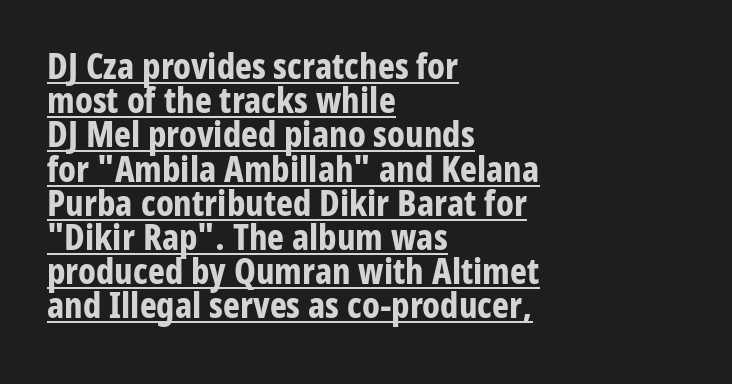
The image shows 36 px bold, condensed sans-serif type, upright; set left-aligned, tight line spacing (0.95x), normal letter spacing, underlined; low stroke contrast and a medium x-height.
